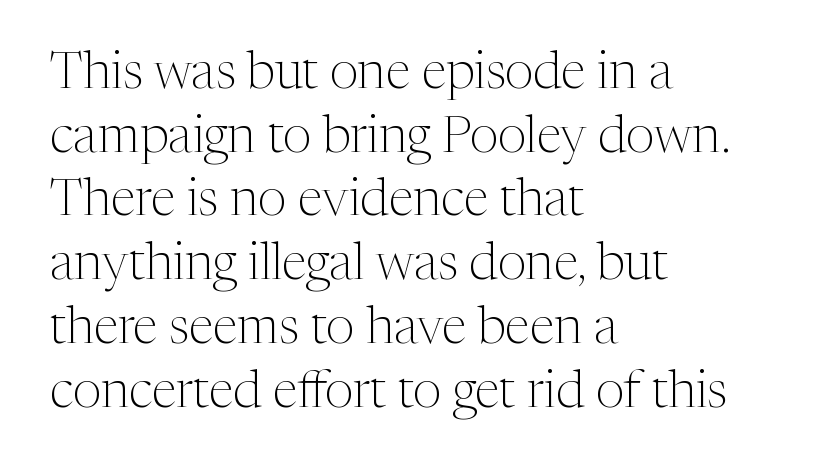
{"serif": "yes", "italic": "no", "bold": "no", "weight": "light", "width": "normal", "stroke_contrast": "medium", "x_height": "medium", "monospaced": "no", "underline": "no", "align": "left", "line_spacing": "normal", "line_spacing_ratio": 1.25, "letter_spacing": "normal", "letter_spacing_em": 0.0, "glyph_px": 51}
